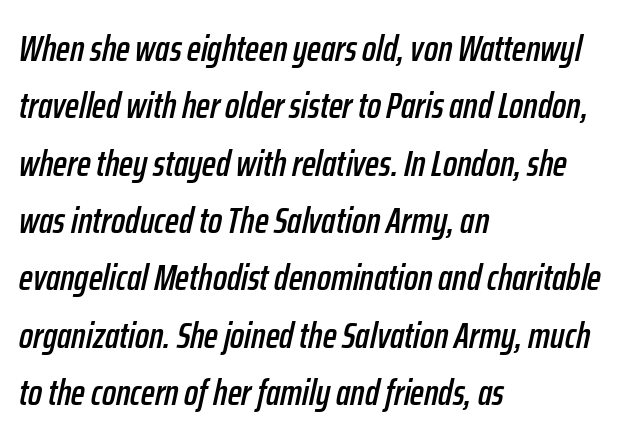
{"italic": "yes", "lean": "right", "slant_degrees": 12, "width": "condensed", "stroke_contrast": "low", "x_height": "medium", "monospaced": "no", "underline": "no", "align": "left", "line_spacing": "normal", "line_spacing_ratio": 1.55, "letter_spacing": "normal", "letter_spacing_em": 0.0, "glyph_px": 37}
